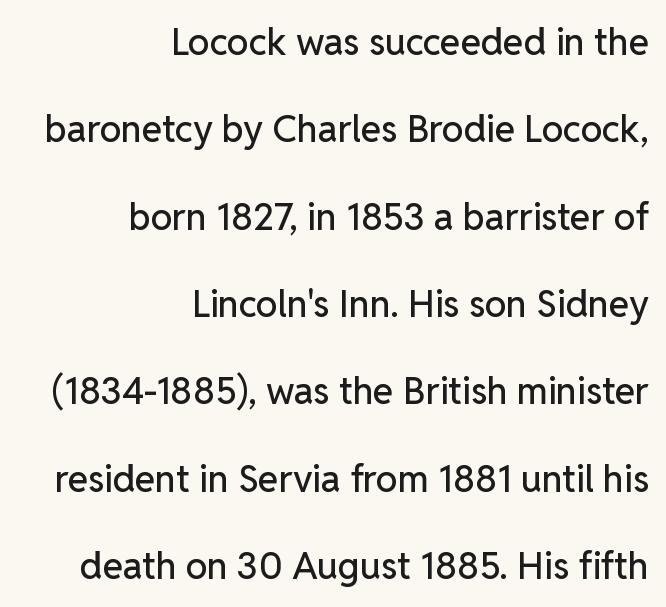
{"serif": "no", "italic": "no", "width": "normal", "stroke_contrast": "low", "x_height": "medium", "monospaced": "no", "underline": "no", "align": "right", "line_spacing": "loose", "line_spacing_ratio": 2.36, "letter_spacing": "normal", "letter_spacing_em": 0.0, "glyph_px": 37}
